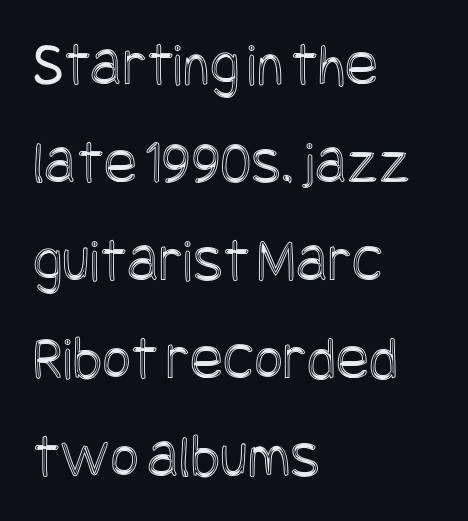
The image shows 62 px condensed type, upright; set left-aligned, normal line spacing (1.58x), normal letter spacing, not underlined; a large x-height.
